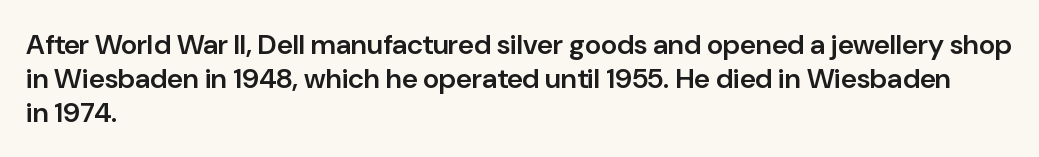
The image shows 28 px semibold sans-serif type, upright; set left-aligned, line spacing 1.21x, normal letter spacing, not underlined; low stroke contrast and a medium x-height.
